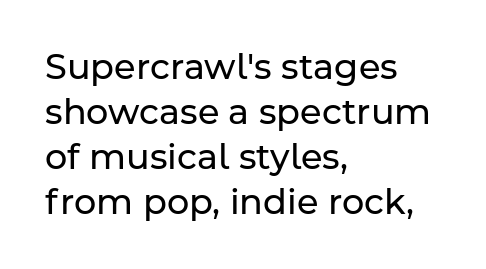
Q: Is the text bold? A: No.
Q: Is the text italic (slanted)? A: No, it is upright.
Q: Is the typeface a serif or a sans-serif typeface? A: Sans-serif.
Q: Is the text underlined? A: No.
Q: How is the paragraph aligned? A: Left-aligned.
Q: Is the spacing between letters normal or unusually wide? A: Normal.
Q: Is the spacing between lines tight, normal or loose? A: Normal.
Q: Width (condensed, normal, or wide)? A: Normal.
Q: Stroke contrast? A: Low.
Q: x-height? A: Medium.
Q: Monospaced? A: No.
